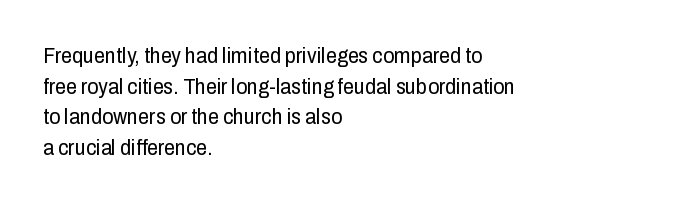
{"italic": "no", "bold": "no", "underline": "no", "align": "left", "line_spacing": "normal", "line_spacing_ratio": 1.39, "letter_spacing": "normal", "letter_spacing_em": 0.0, "glyph_px": 22}
